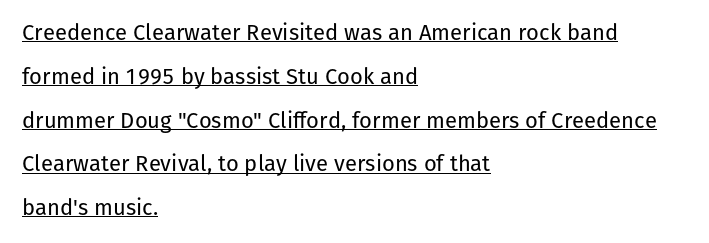
Q: Is the text bold? A: No.
Q: Is the text italic (slanted)? A: No, it is upright.
Q: Is the text underlined? A: Yes.
Q: How is the paragraph aligned? A: Left-aligned.
Q: Is the spacing between letters normal or unusually wide? A: Normal.
Q: Is the spacing between lines tight, normal or loose? A: Loose.
